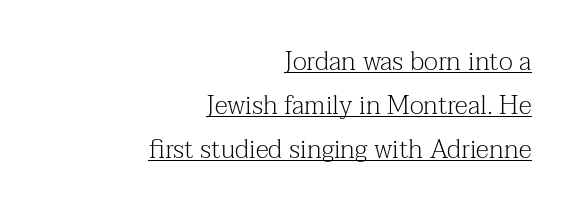
The image shows 26 px text type, upright; set right-aligned, normal line spacing (1.7x), normal letter spacing, underlined.
